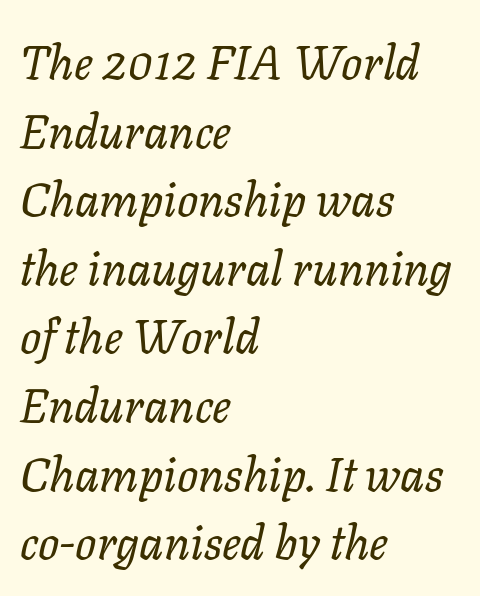
Q: Is the text bold? A: No.
Q: Is the text italic (slanted)? A: Yes, it leans right by about 11 degrees.
Q: Is the text underlined? A: No.
Q: How is the paragraph aligned? A: Left-aligned.
Q: Is the spacing between letters normal or unusually wide? A: Normal.
Q: Is the spacing between lines tight, normal or loose? A: Normal.
Q: Width (condensed, normal, or wide)? A: Normal.
Q: Stroke contrast? A: Low.
Q: x-height? A: Medium.
Q: Monospaced? A: No.
